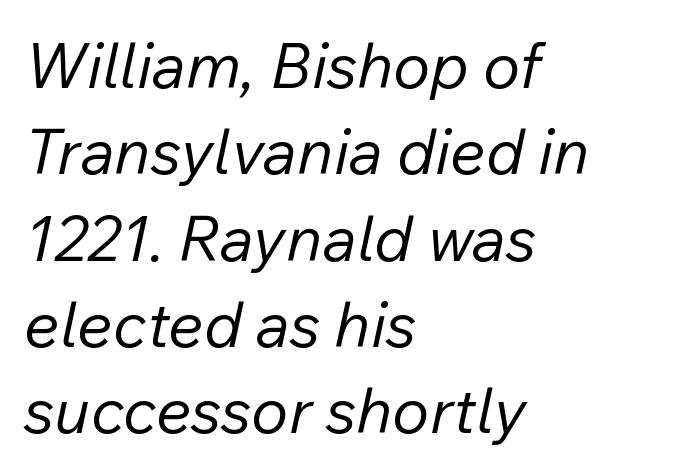
Q: Is the text bold? A: No.
Q: Is the text italic (slanted)? A: Yes, it leans right by about 12 degrees.
Q: Is the text underlined? A: No.
Q: How is the paragraph aligned? A: Left-aligned.
Q: Is the spacing between letters normal or unusually wide? A: Normal.
Q: Is the spacing between lines tight, normal or loose? A: Normal.
Q: Width (condensed, normal, or wide)? A: Normal.
Q: Stroke contrast? A: Low.
Q: x-height? A: Medium.
Q: Monospaced? A: No.
